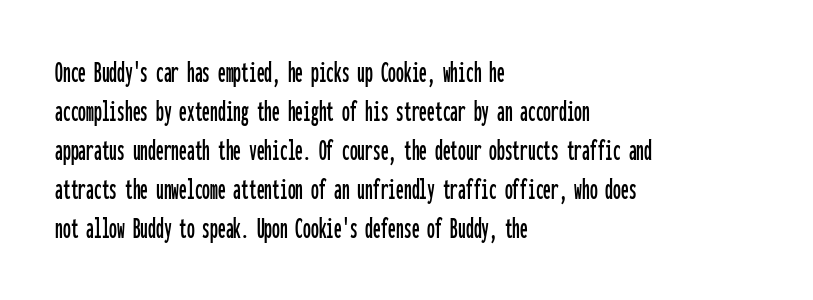
The axis of the letterforms is exactly vertical. The passage shown is not underscored anywhere. The text was rendered using a sans face with plain stroke endings. Summary of vertical rhythm: regular, with standard interline spacing. The passage shown is typed in a monospace face where columns stay perfectly aligned.
